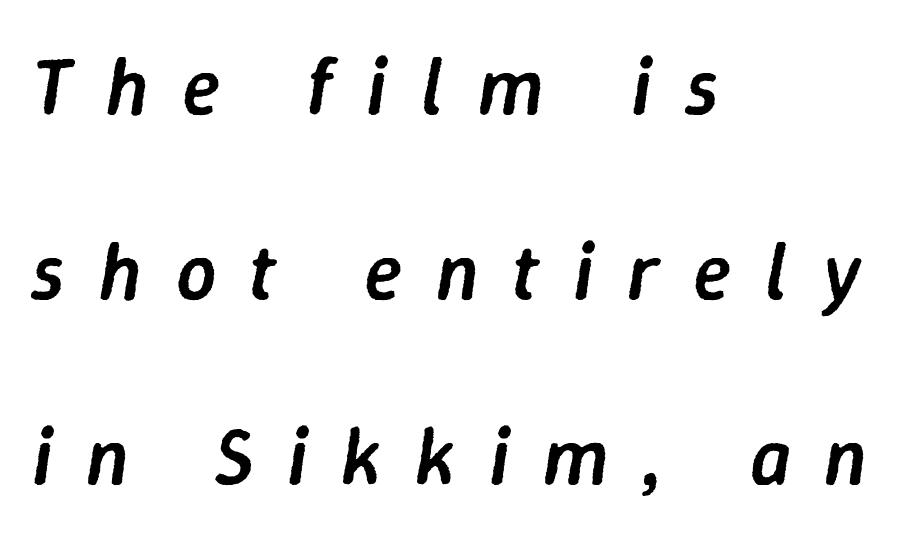
{"italic": "yes", "lean": "right", "slant_degrees": 9, "bold": "semi", "weight": "semibold", "width": "normal", "stroke_contrast": "low", "x_height": "medium", "monospaced": "no", "underline": "no", "align": "left", "line_spacing": "loose", "line_spacing_ratio": 2.31, "letter_spacing": "wide", "letter_spacing_em": 0.42, "glyph_px": 80}
